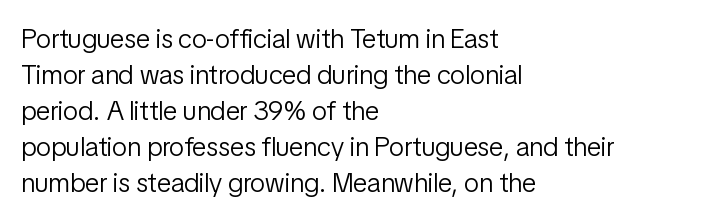
Q: Is the text bold? A: No.
Q: Is the text italic (slanted)? A: No, it is upright.
Q: Is the text underlined? A: No.
Q: How is the paragraph aligned? A: Left-aligned.
Q: Is the spacing between letters normal or unusually wide? A: Normal.
Q: Is the spacing between lines tight, normal or loose? A: Normal.
